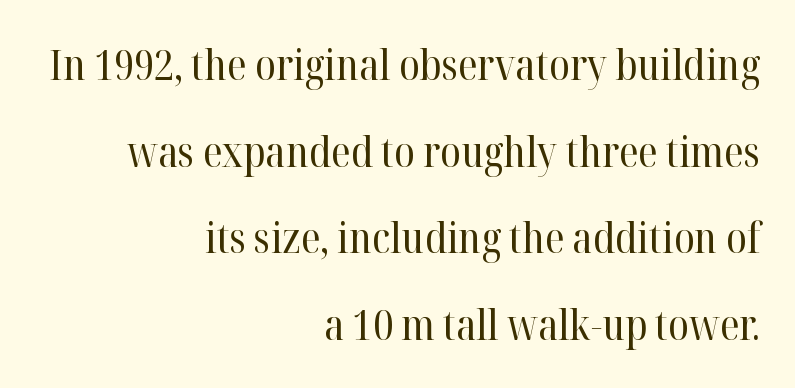
Q: Is the text bold? A: No.
Q: Is the text italic (slanted)? A: No, it is upright.
Q: Is the typeface a serif or a sans-serif typeface? A: Serif.
Q: Is the text underlined? A: No.
Q: How is the paragraph aligned? A: Right-aligned.
Q: Is the spacing between letters normal or unusually wide? A: Normal.
Q: Is the spacing between lines tight, normal or loose? A: Loose.
Q: Width (condensed, normal, or wide)? A: Normal.
Q: Stroke contrast? A: High.
Q: x-height? A: Medium.
Q: Monospaced? A: No.
